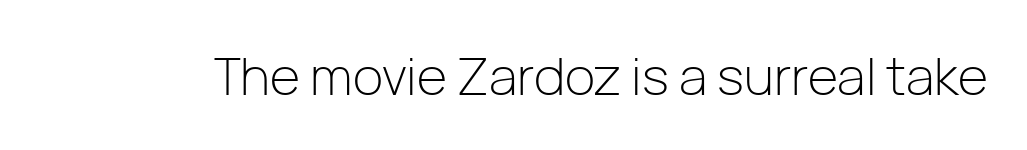
Q: Is the text bold? A: No.
Q: Is the text italic (slanted)? A: No, it is upright.
Q: Is the typeface a serif or a sans-serif typeface? A: Sans-serif.
Q: Is the text underlined? A: No.
Q: Is the spacing between letters normal or unusually wide? A: Normal.
Q: Width (condensed, normal, or wide)? A: Normal.
Q: Stroke contrast? A: Low.
Q: x-height? A: Medium.
Q: Monospaced? A: No.
